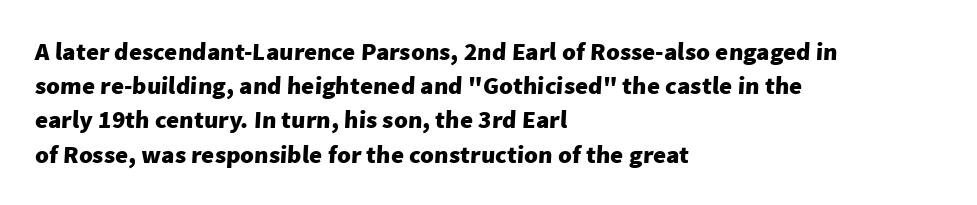
Visually the block forms a straight wall on the left and a jagged coastline on the right. The strokes are fattened all the way to bold. Each row of text sits above clean, open space. Notice how descenders clear the ascenders below comfortably — that's standard leading.
